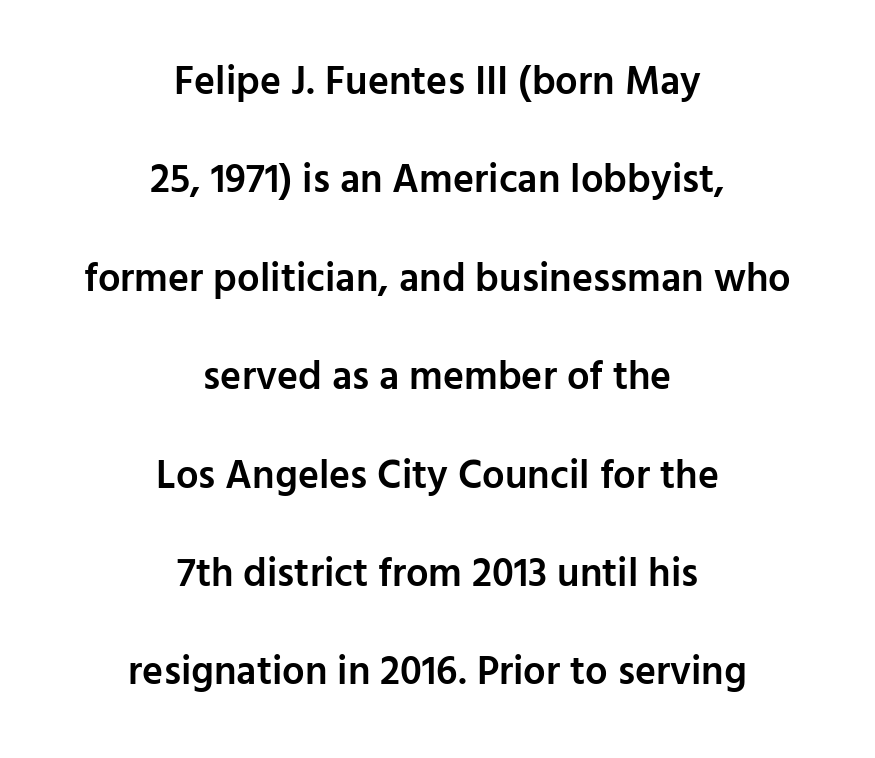
{"serif": "no", "italic": "no", "bold": "semi", "weight": "semibold", "width": "normal", "stroke_contrast": "low", "x_height": "medium", "monospaced": "no", "underline": "no", "align": "center", "line_spacing": "loose", "line_spacing_ratio": 2.46, "letter_spacing": "normal", "letter_spacing_em": 0.0, "glyph_px": 40}
